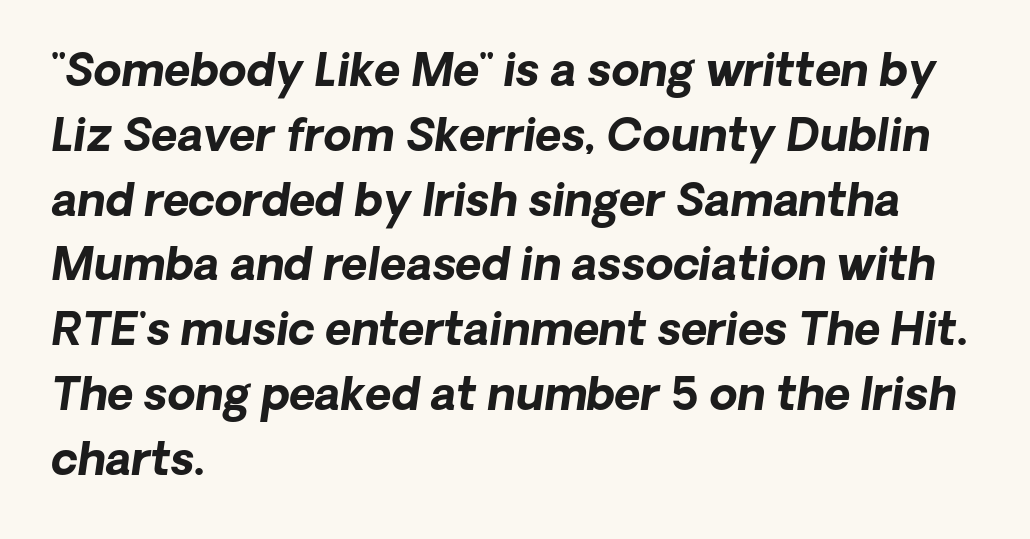
Q: Is the text bold? A: Yes.
Q: Is the typeface a serif or a sans-serif typeface? A: Sans-serif.
Q: Is the text underlined? A: No.
Q: How is the paragraph aligned? A: Left-aligned.
Q: Is the spacing between letters normal or unusually wide? A: Normal.
Q: Is the spacing between lines tight, normal or loose? A: Normal.
Q: Width (condensed, normal, or wide)? A: Normal.
Q: Stroke contrast? A: Low.
Q: x-height? A: Medium.
Q: Monospaced? A: No.
